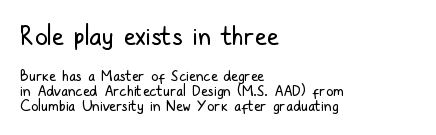
Q: Is the text bold? A: No.
Q: Is the text italic (slanted)? A: No, it is upright.
Q: Is the text underlined? A: No.
Q: How is the paragraph aligned? A: Left-aligned.
Q: Is the spacing between letters normal or unusually wide? A: Normal.
Q: Is the spacing between lines tight, normal or loose? A: Tight.
Q: Which block of text is set in a larger size, the first (top) or the second (bottom)? A: The first (top) one.
